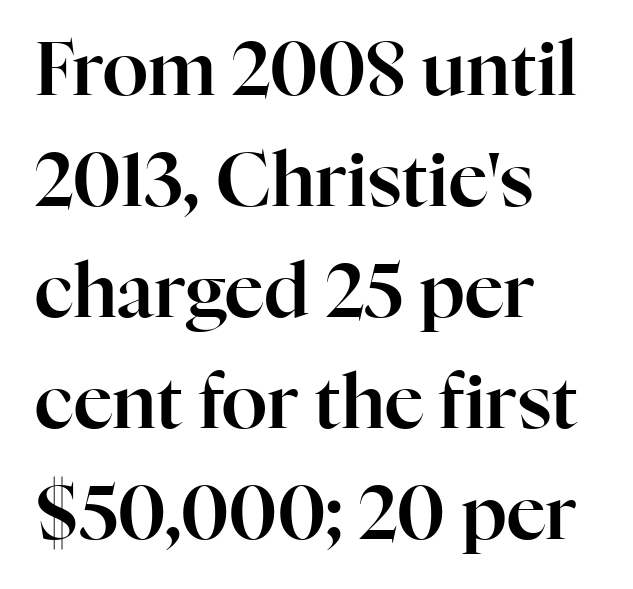
The image shows 75 px serif type, upright; set left-aligned, normal line spacing (1.48x), normal letter spacing, not underlined; high stroke contrast and a medium x-height.
